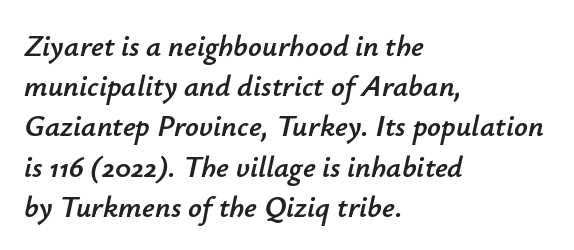
Q: Is the text italic (slanted)? A: Yes, it leans right by about 12 degrees.
Q: Is the text underlined? A: No.
Q: How is the paragraph aligned? A: Left-aligned.
Q: Is the spacing between letters normal or unusually wide? A: Normal.
Q: Is the spacing between lines tight, normal or loose? A: Normal.
Q: Width (condensed, normal, or wide)? A: Normal.
Q: Stroke contrast? A: Low.
Q: x-height? A: Small.
Q: Monospaced? A: No.
